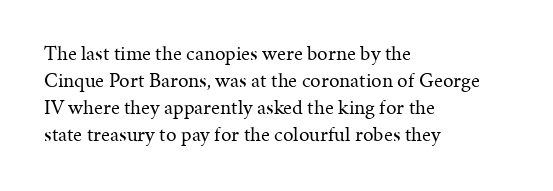
Q: Is the text bold? A: No.
Q: Is the text italic (slanted)? A: No, it is upright.
Q: Is the text underlined? A: No.
Q: How is the paragraph aligned? A: Left-aligned.
Q: Is the spacing between letters normal or unusually wide? A: Normal.
Q: Is the spacing between lines tight, normal or loose? A: Normal.
